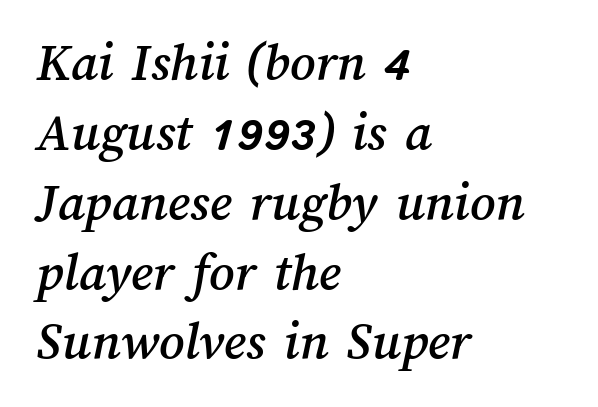
{"width": "normal", "stroke_contrast": "medium", "x_height": "medium", "monospaced": "no", "underline": "no", "align": "left", "line_spacing": "normal", "line_spacing_ratio": 1.27, "letter_spacing": "normal", "letter_spacing_em": 0.0, "glyph_px": 55}
